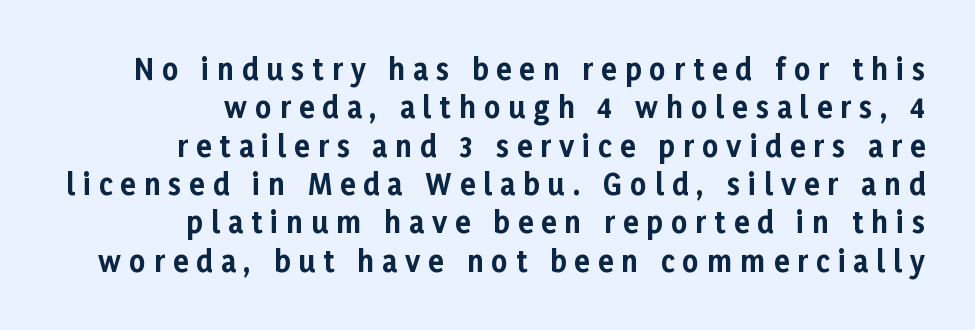
Q: Is the text bold? A: Yes.
Q: Is the text italic (slanted)? A: No, it is upright.
Q: Is the typeface a serif or a sans-serif typeface? A: Sans-serif.
Q: Is the text underlined? A: No.
Q: How is the paragraph aligned? A: Right-aligned.
Q: Is the spacing between letters normal or unusually wide? A: Unusually wide.
Q: Is the spacing between lines tight, normal or loose? A: Normal.
Q: Width (condensed, normal, or wide)? A: Normal.
Q: Stroke contrast? A: Low.
Q: x-height? A: Medium.
Q: Monospaced? A: No.
